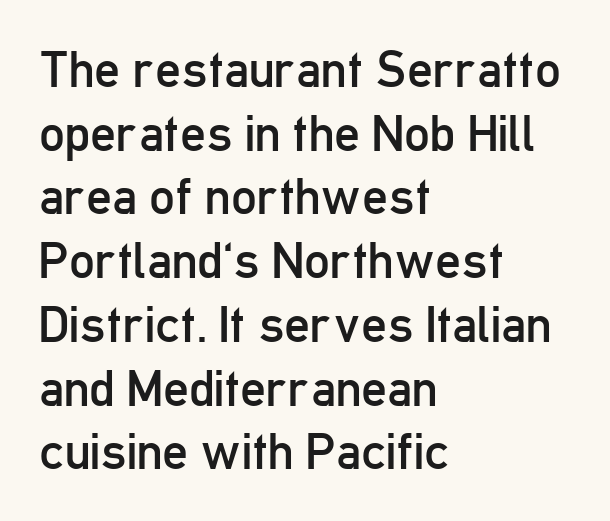
{"serif": "no", "italic": "no", "bold": "no", "weight": "regular", "width": "condensed", "stroke_contrast": "low", "x_height": "medium", "monospaced": "no", "underline": "no", "align": "left", "line_spacing": "normal", "line_spacing_ratio": 1.25, "letter_spacing": "normal", "letter_spacing_em": 0.0, "glyph_px": 51}
